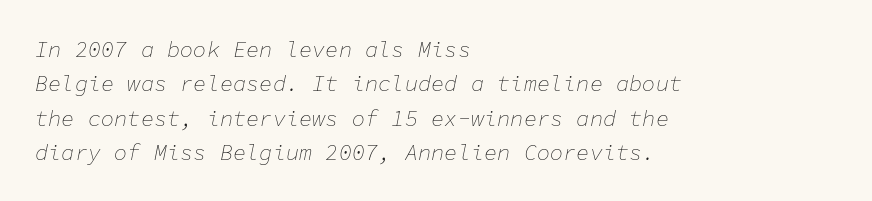
The axis of the letterforms is tilted away from vertical. This reads as an unemphasized weight, regular at the heaviest. Default kerning and tracking; the words read as compact shapes. In CSS terms this would be text-align: left. The space beneath each line is pristine and unruled.
